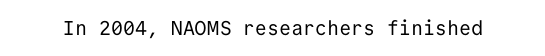
{"italic": "no", "bold": "no", "underline": "no", "letter_spacing": "normal", "letter_spacing_em": 0.0, "glyph_px": 20}
